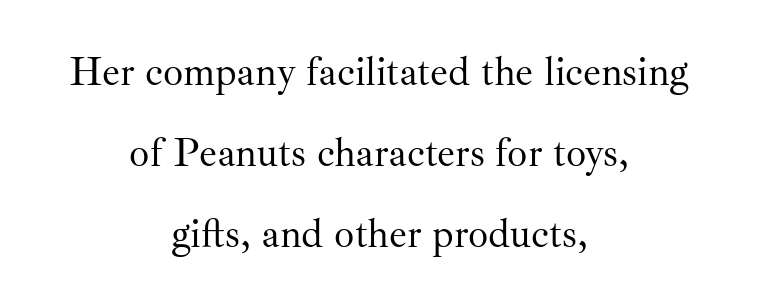
{"serif": "yes", "italic": "no", "bold": "no", "weight": "regular", "width": "normal", "stroke_contrast": "medium", "x_height": "small", "monospaced": "no", "underline": "no", "align": "center", "line_spacing": "loose", "line_spacing_ratio": 2.03, "letter_spacing": "normal", "letter_spacing_em": 0.0, "glyph_px": 40}
